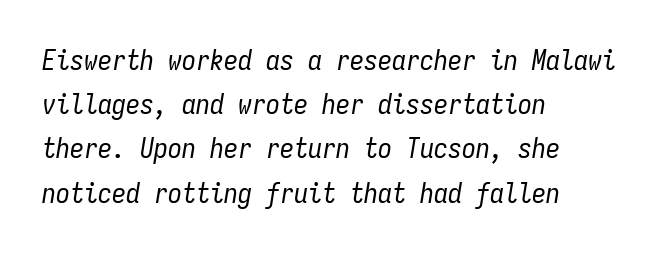
{"italic": "yes", "lean": "right", "slant_degrees": 9, "bold": "no", "weight": "regular", "width": "condensed", "stroke_contrast": "low", "x_height": "medium", "monospaced": "yes", "underline": "no", "align": "left", "line_spacing": "normal", "line_spacing_ratio": 1.58, "letter_spacing": "normal", "letter_spacing_em": 0.0, "glyph_px": 28}
